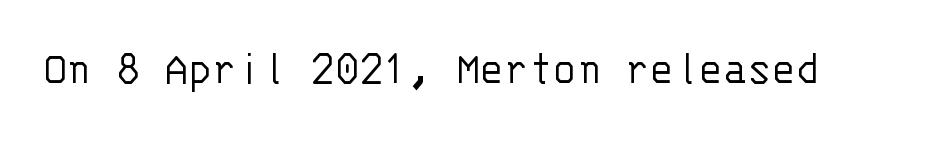
The image shows 50 px light sans-serif type, upright, monospaced; set normal letter spacing, not underlined; low stroke contrast and a large x-height.
